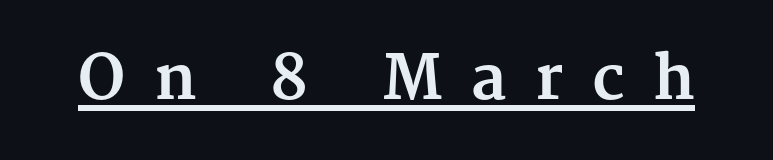
Q: Is the text bold? A: Yes.
Q: Is the text italic (slanted)? A: No, it is upright.
Q: Is the typeface a serif or a sans-serif typeface? A: Serif.
Q: Is the text underlined? A: Yes.
Q: Is the spacing between letters normal or unusually wide? A: Unusually wide.
Q: Width (condensed, normal, or wide)? A: Normal.
Q: Stroke contrast? A: Medium.
Q: x-height? A: Medium.
Q: Monospaced? A: No.
